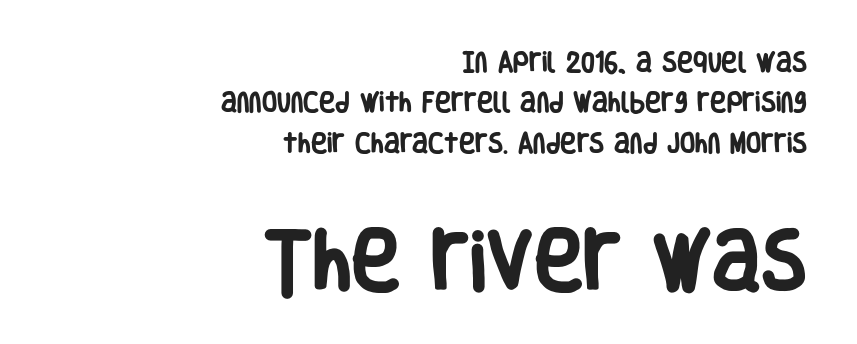
Q: Is the text bold? A: Yes.
Q: Is the text italic (slanted)? A: No, it is upright.
Q: Is the typeface a serif or a sans-serif typeface? A: Sans-serif.
Q: Is the text underlined? A: No.
Q: How is the paragraph aligned? A: Right-aligned.
Q: Is the spacing between letters normal or unusually wide? A: Normal.
Q: Which block of text is set in a larger size, the first (top) or the second (bottom)? A: The second (bottom) one.
Q: Width (condensed, normal, or wide)? A: Condensed.
Q: Stroke contrast? A: Low.
Q: x-height? A: Large.
Q: Monospaced? A: No.
